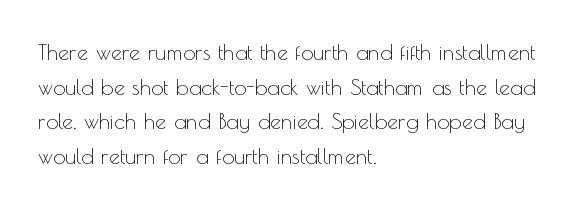
Which margin do the lines hug? The left one — the right edge is uneven. This is roman type, the default non-slanted kind. Summary of vertical rhythm: regular, with standard interline spacing. These glyphs show unthickened strokes, regular width or finer. The rendering keeps characters at their native spacing. The gap between lines stays unmarked.
